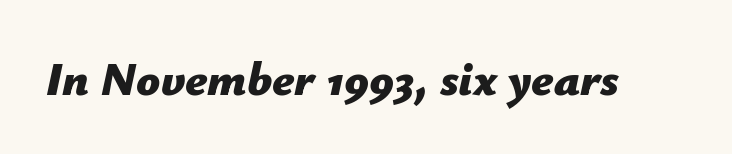
{"italic": "yes", "lean": "right", "slant_degrees": 12, "bold": "yes", "weight": "bold", "width": "normal", "stroke_contrast": "low", "x_height": "medium", "monospaced": "no", "underline": "no", "letter_spacing": "normal", "letter_spacing_em": 0.0, "glyph_px": 47}
